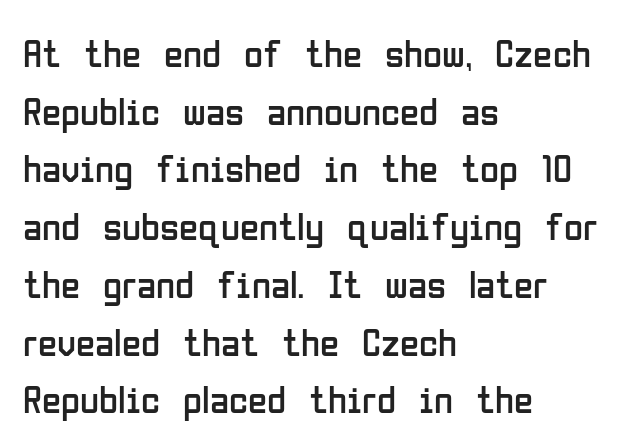
In terms of leading, this rendering sits right in the middle. Regarding serifs, this sample does without them. Character widths vary here, with narrow letters taking less room than wide ones. A typesetter would mark this as roman, not italic. Heaviness? Minimal to ordinary, like unemphasized prose. The glyphs are unaccompanied by any horizontal stroke below them.
